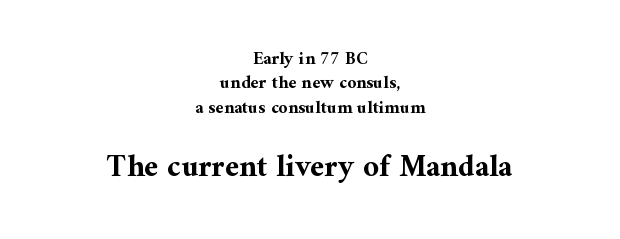
The image shows 31 px bold serif type, upright; set centered, normal line spacing (1.35x), normal letter spacing, not underlined; the second (bottom) block is 1.72x larger; medium stroke contrast and a medium x-height.
